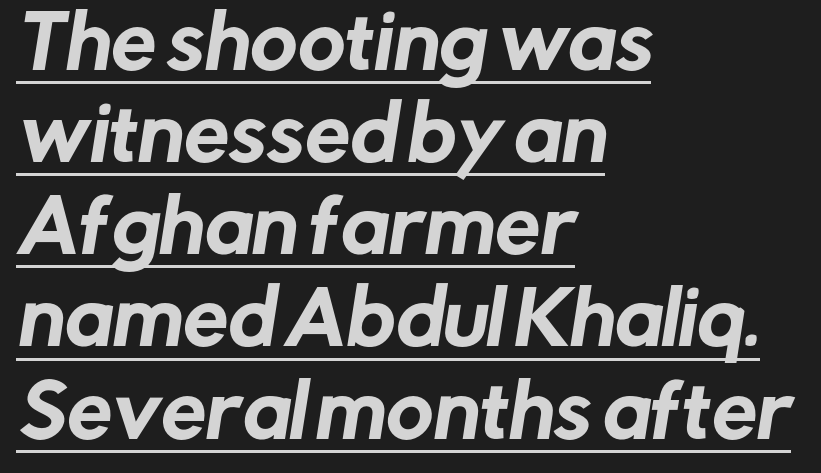
Q: Is the typeface a serif or a sans-serif typeface? A: Sans-serif.
Q: Is the text underlined? A: Yes.
Q: How is the paragraph aligned? A: Left-aligned.
Q: Is the spacing between letters normal or unusually wide? A: Normal.
Q: Is the spacing between lines tight, normal or loose? A: Normal.
Q: Width (condensed, normal, or wide)? A: Normal.
Q: Stroke contrast? A: Low.
Q: x-height? A: Medium.
Q: Monospaced? A: No.
